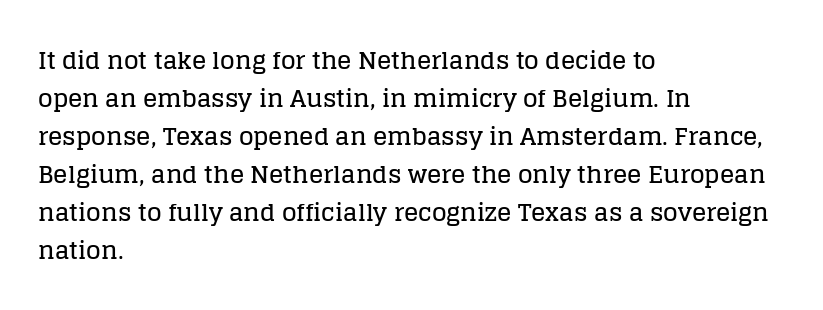
The specimen omits any rule beneath the text block's lines. Alignment: flush left. Italic? Not at all — the glyphs are vertical. The lines sit at an ordinary, default distance from one another. You could call the tracking neutral — neither tight nor loose.
